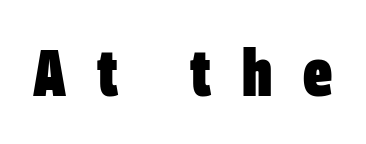
The image shows 65 px heavy, condensed sans-serif type; set unusually wide letter spacing (+0.47 em), not underlined; low stroke contrast and a large x-height.
